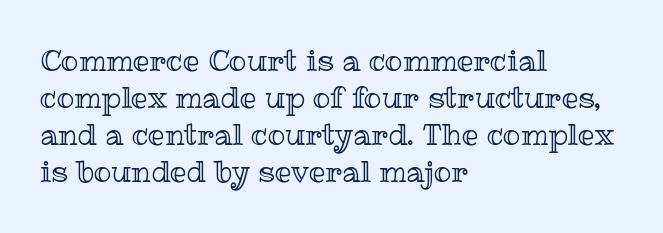
Q: Is the text italic (slanted)? A: No, it is upright.
Q: Is the text underlined? A: No.
Q: How is the paragraph aligned? A: Left-aligned.
Q: Is the spacing between letters normal or unusually wide? A: Normal.
Q: Is the spacing between lines tight, normal or loose? A: Normal.
Q: Width (condensed, normal, or wide)? A: Normal.
Q: x-height? A: Medium.
Q: Monospaced? A: No.
